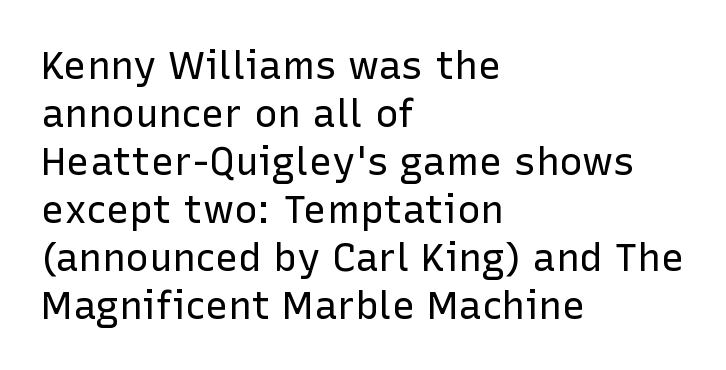
The image shows 39 px regular-weight sans-serif type, upright; set left-aligned, line spacing 1.23x, normal letter spacing, not underlined; low stroke contrast and a medium x-height.
